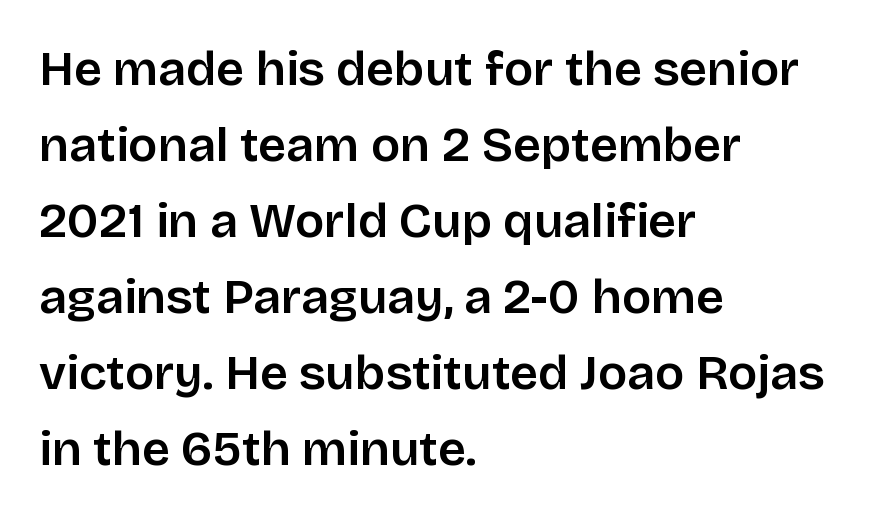
Q: Is the text italic (slanted)? A: No, it is upright.
Q: Is the typeface a serif or a sans-serif typeface? A: Sans-serif.
Q: Is the text underlined? A: No.
Q: How is the paragraph aligned? A: Left-aligned.
Q: Is the spacing between letters normal or unusually wide? A: Normal.
Q: Is the spacing between lines tight, normal or loose? A: Normal.
Q: Width (condensed, normal, or wide)? A: Normal.
Q: Stroke contrast? A: Low.
Q: x-height? A: Large.
Q: Monospaced? A: No.
